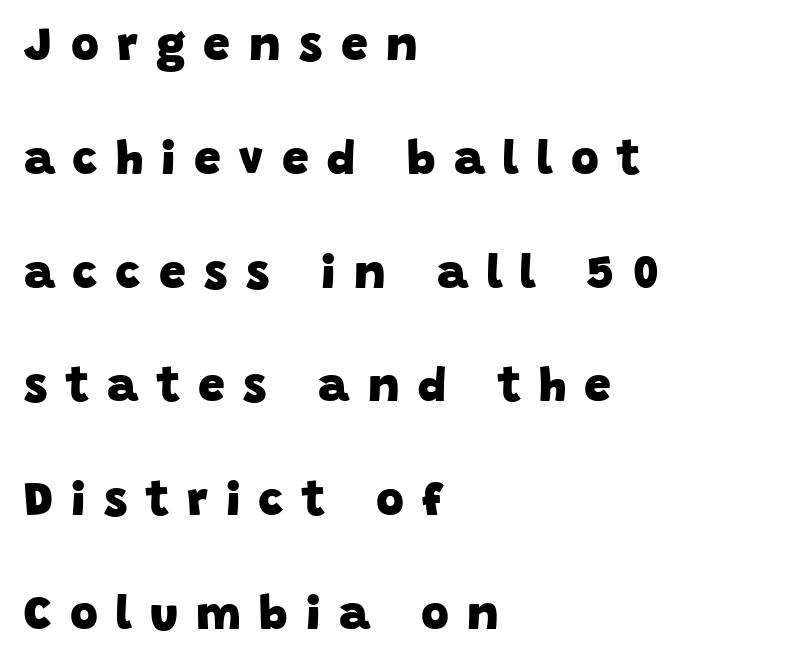
Classification — sans serif. Each word looks stretched out because of the extra space between its letters. Layout note: lines flush left. You could not count columns in this text — the font is proportionally spaced. On the weight axis this lands at bold, roughly 700. Decoration check: the copy has no underline.
